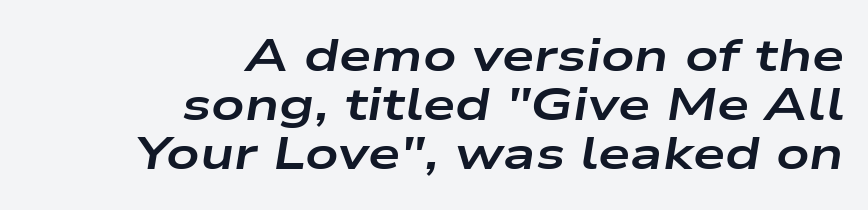
Q: Is the text bold? A: Yes.
Q: Is the text italic (slanted)? A: Yes, it leans right by about 9 degrees.
Q: Is the text underlined? A: No.
Q: How is the paragraph aligned? A: Right-aligned.
Q: Is the spacing between letters normal or unusually wide? A: Normal.
Q: Is the spacing between lines tight, normal or loose? A: Tight.
Q: Width (condensed, normal, or wide)? A: Wide.
Q: Stroke contrast? A: Low.
Q: x-height? A: Medium.
Q: Monospaced? A: No.
